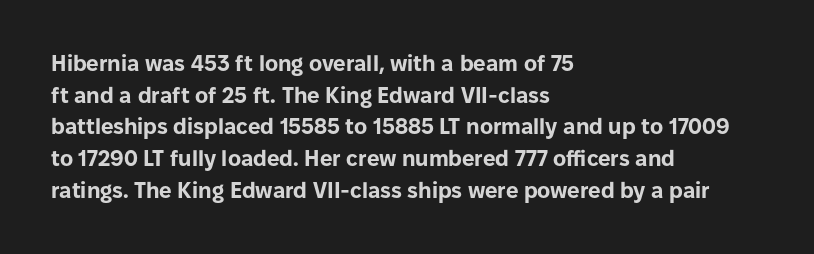
{"italic": "no", "bold": "yes", "underline": "no", "align": "left", "line_spacing": "normal", "line_spacing_ratio": 1.44, "letter_spacing": "normal", "letter_spacing_em": 0.0, "glyph_px": 22}
